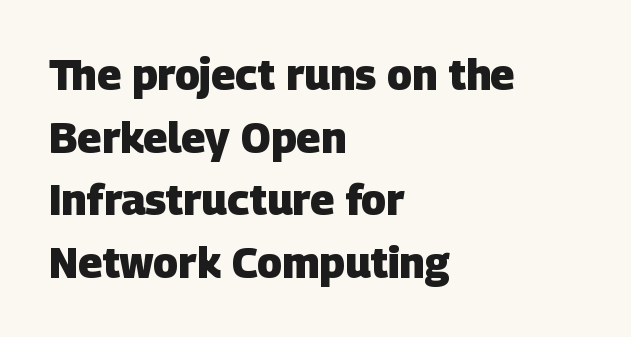
Think of a printed novel: that variable character pitch is what you see here. What kind of face is this? One without serifs — a sans. Between one letter and the next there's only the usual sliver of space. Heft: maximum for text — a bold.
